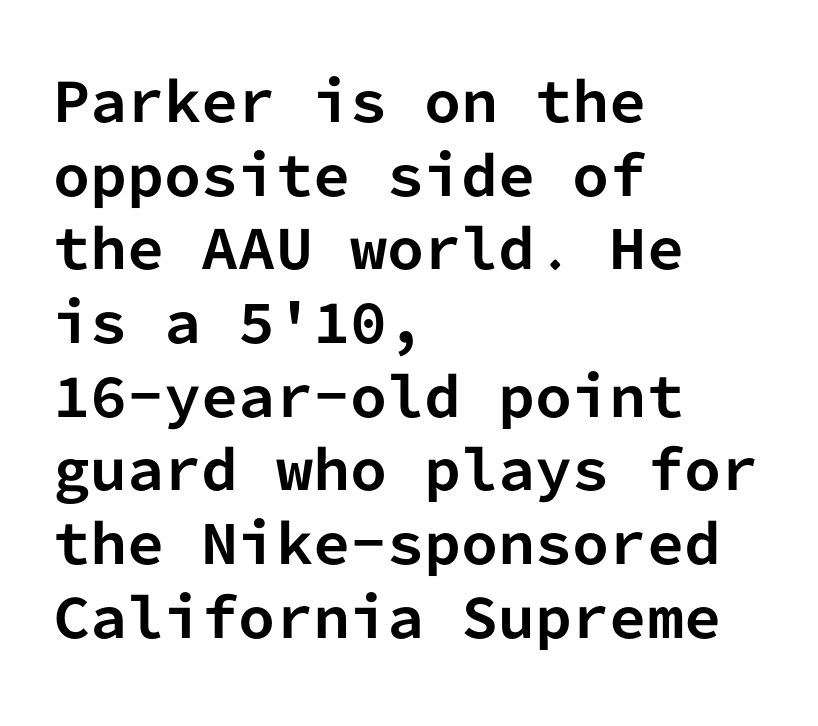
The image shows 53 px bold sans-serif type, upright, monospaced; set left-aligned, normal line spacing (1.39x), normal letter spacing, not underlined; low stroke contrast and a medium x-height.
